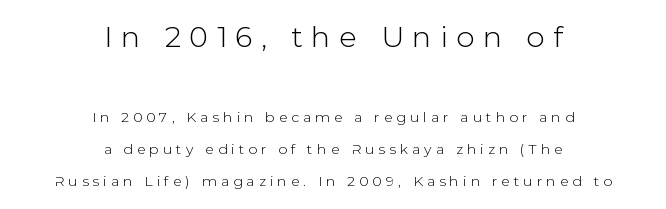
Anything drawn beneath the words? Only blank space. Looks like regular typesetting: each glyph gets only the width it needs. The vertical gap from one line to the next is large. A student would call this center alignment; a typographer would say set centered.
